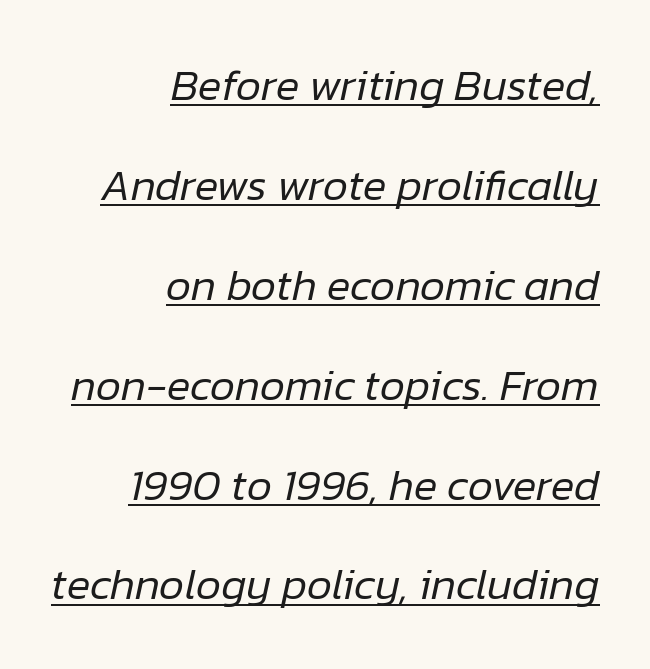
{"italic": "yes", "lean": "right", "slant_degrees": 12, "bold": "no", "weight": "regular", "width": "normal", "stroke_contrast": "low", "x_height": "medium", "monospaced": "no", "underline": "yes", "align": "right", "line_spacing": "loose", "line_spacing_ratio": 2.27, "letter_spacing": "normal", "letter_spacing_em": 0.0, "glyph_px": 44}
